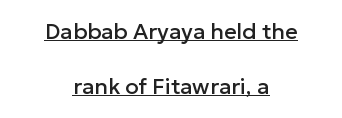
{"italic": "no", "underline": "yes", "align": "center", "line_spacing": "loose", "line_spacing_ratio": 2.49, "letter_spacing": "normal", "letter_spacing_em": 0.0, "glyph_px": 22}
